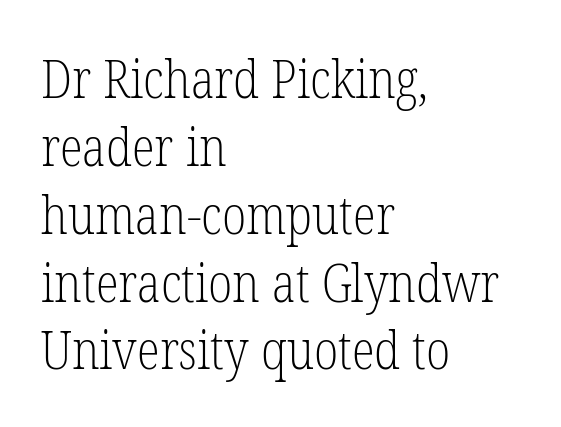
The image shows 53 px light, condensed serif type, upright; set left-aligned, normal line spacing (1.28x), normal letter spacing, not underlined; low stroke contrast and a medium x-height.
